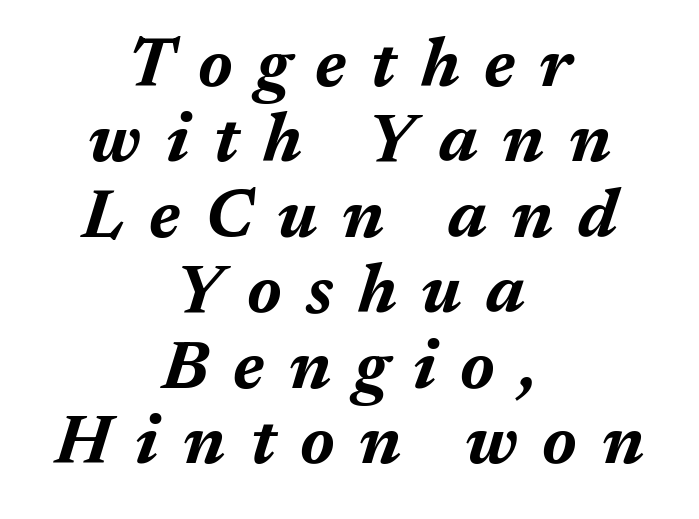
{"italic": "yes", "lean": "right", "slant_degrees": 17, "bold": "yes", "weight": "bold", "width": "normal", "stroke_contrast": "medium", "x_height": "medium", "monospaced": "no", "underline": "no", "align": "center", "line_spacing": "tight", "line_spacing_ratio": 1.11, "letter_spacing": "wide", "letter_spacing_em": 0.36, "glyph_px": 68}
